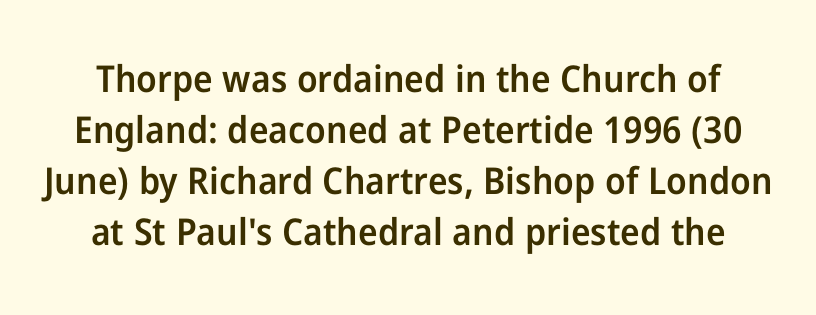
When letters stand straight like this, we call the style roman or upright. You could call the tracking neutral — neither tight nor loose. Notice how descenders clear the ascenders below comfortably — that's standard leading. The font is running at a semibold setting, under full bold. Each row of text sits above clean, open space.
